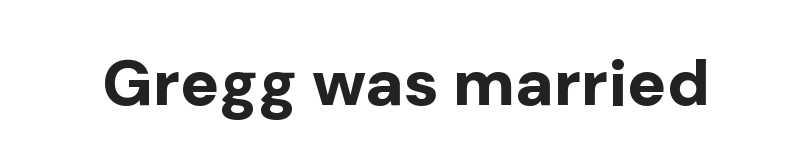
Q: Is the text bold? A: Yes.
Q: Is the text italic (slanted)? A: No, it is upright.
Q: Is the typeface a serif or a sans-serif typeface? A: Sans-serif.
Q: Is the text underlined? A: No.
Q: Is the spacing between letters normal or unusually wide? A: Normal.
Q: Width (condensed, normal, or wide)? A: Normal.
Q: Stroke contrast? A: Low.
Q: x-height? A: Medium.
Q: Monospaced? A: No.
